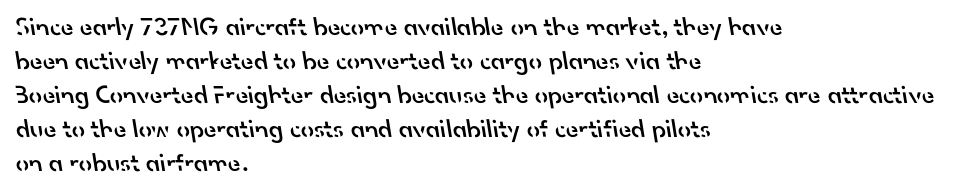
The image shows 26 px text type; set left-aligned, normal line spacing (1.31x), normal letter spacing, not underlined.
